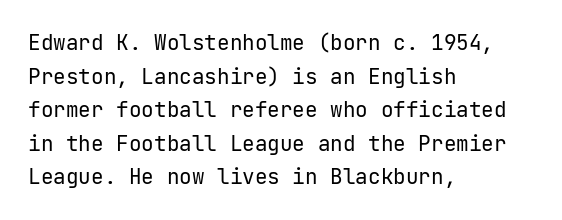
{"italic": "no", "bold": "no", "underline": "no", "align": "left", "line_spacing": "normal", "line_spacing_ratio": 1.6, "letter_spacing": "normal", "letter_spacing_em": 0.0, "glyph_px": 21}
